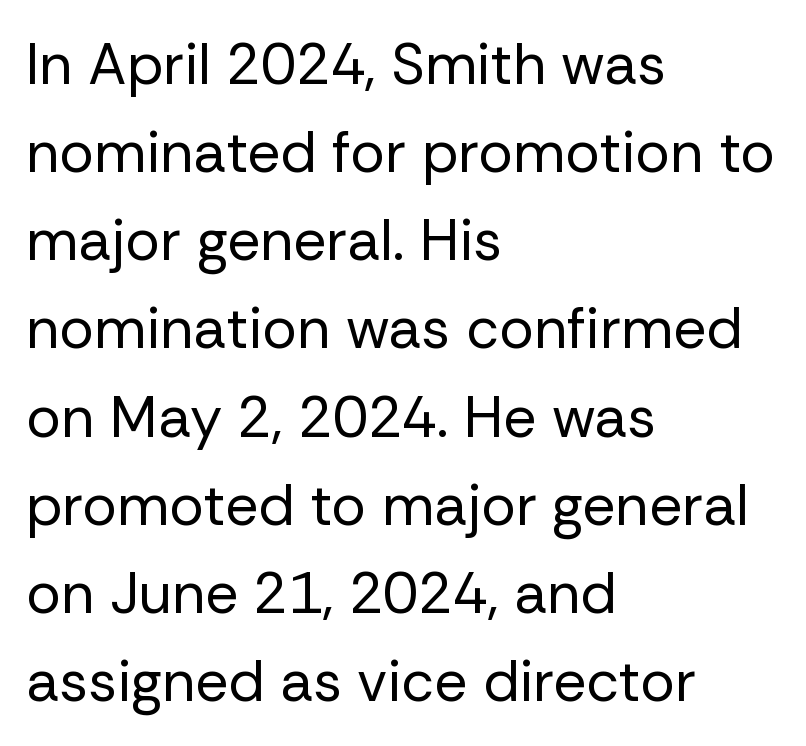
Check where the strokes stop: nothing finishes them off — pure sans. Every stem runs plumb, perpendicular to the baseline. Weight class: somewhere from thin through regular. Students, note that the glyphs here touch the page at normal intervals. The space directly below the letters is spotless.
